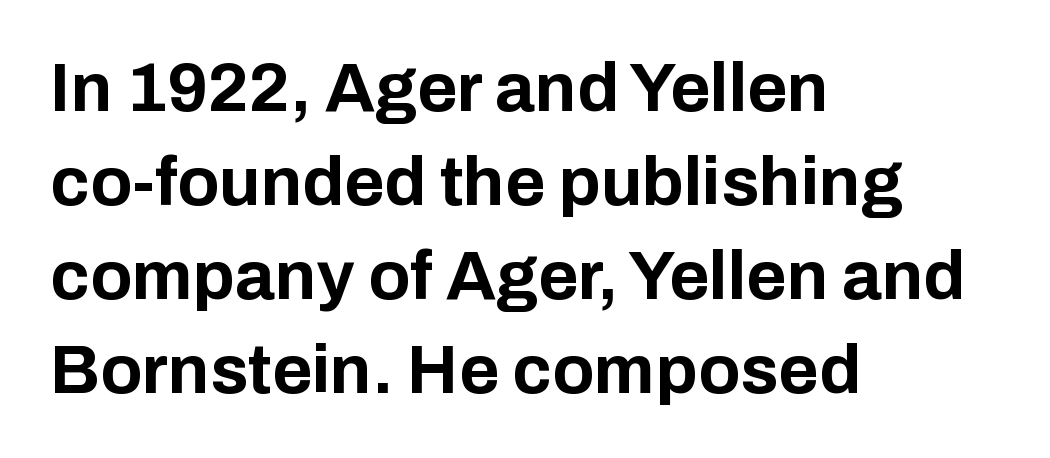
Q: Is the text bold? A: Yes.
Q: Is the text italic (slanted)? A: No, it is upright.
Q: Is the typeface a serif or a sans-serif typeface? A: Sans-serif.
Q: Is the text underlined? A: No.
Q: How is the paragraph aligned? A: Left-aligned.
Q: Is the spacing between letters normal or unusually wide? A: Normal.
Q: Is the spacing between lines tight, normal or loose? A: Normal.
Q: Width (condensed, normal, or wide)? A: Normal.
Q: Stroke contrast? A: Low.
Q: x-height? A: Medium.
Q: Monospaced? A: No.
